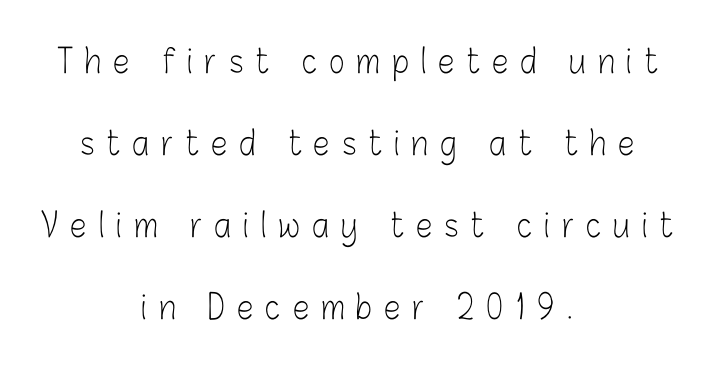
The image shows 33 px light, condensed sans-serif type, upright; set centered, loose line spacing (2.48x), unusually wide letter spacing (+0.37 em), not underlined; low stroke contrast and a medium x-height.
